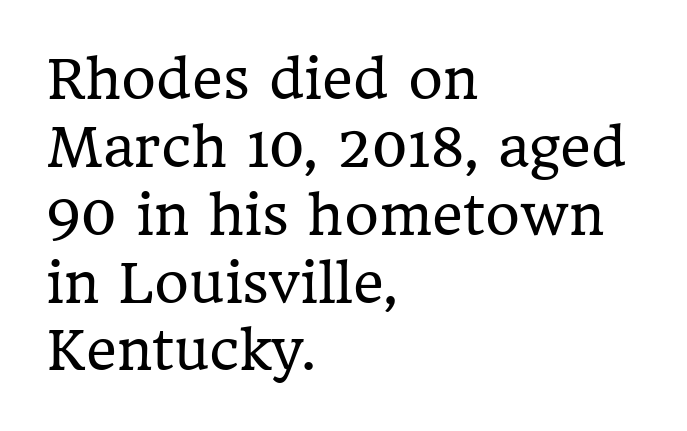
Q: Is the text bold? A: No.
Q: Is the text italic (slanted)? A: No, it is upright.
Q: Is the typeface a serif or a sans-serif typeface? A: Serif.
Q: Is the text underlined? A: No.
Q: How is the paragraph aligned? A: Left-aligned.
Q: Is the spacing between letters normal or unusually wide? A: Normal.
Q: Is the spacing between lines tight, normal or loose? A: Normal.
Q: Width (condensed, normal, or wide)? A: Normal.
Q: Stroke contrast? A: Low.
Q: x-height? A: Medium.
Q: Monospaced? A: No.
